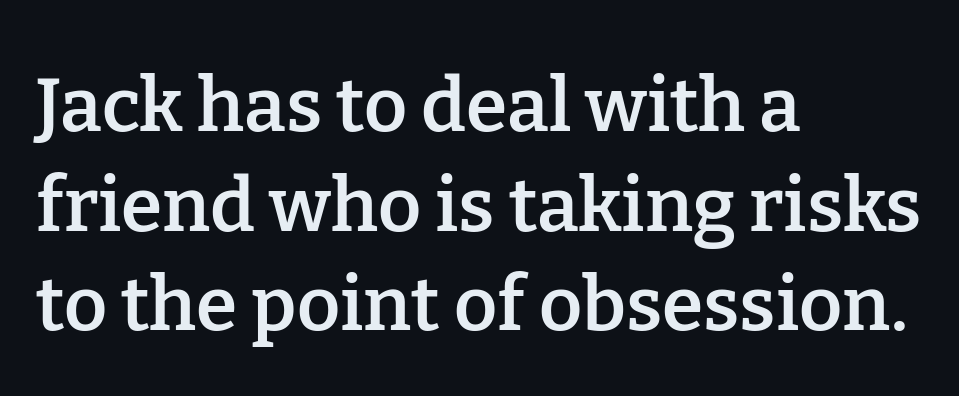
{"serif": "yes", "italic": "no", "bold": "semi", "weight": "semibold", "width": "normal", "stroke_contrast": "low", "x_height": "medium", "monospaced": "no", "underline": "no", "align": "left", "line_spacing": "normal", "line_spacing_ratio": 1.33, "letter_spacing": "normal", "letter_spacing_em": 0.0, "glyph_px": 75}
